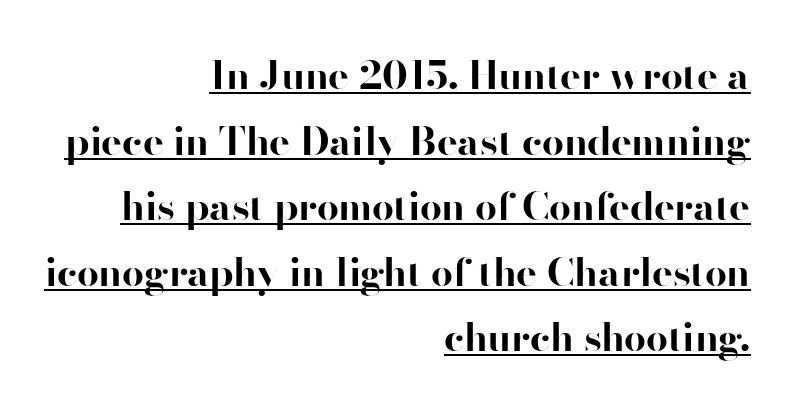
The image shows 39 px bold sans-serif type, upright; set right-aligned, normal line spacing (1.68x), normal letter spacing, underlined; high stroke contrast and a small x-height.
